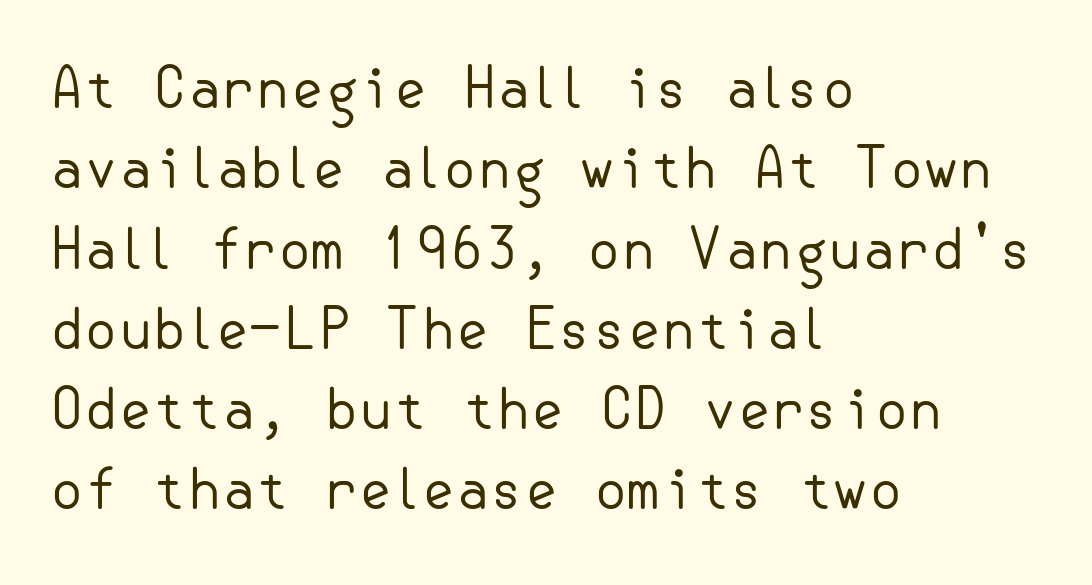
Caption: multi-line text, flush left, ragged right. Bare-footed words on every line. The rendering uses a moderate line-height, typical for paragraphs. Examine the stroke ends and you'll find no serifs. Weight class: somewhere from thin through regular. Students, note that the glyphs here touch the page at normal intervals.
